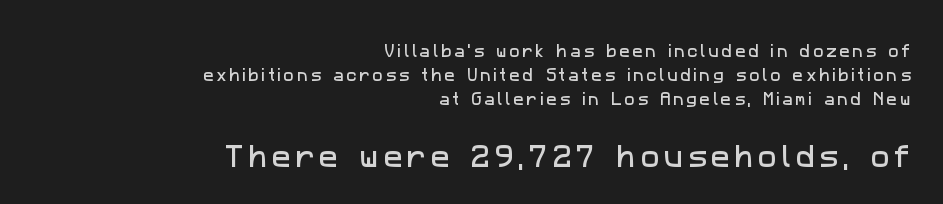
The image shows 25 px text type; set right-aligned, line spacing 1.72x, not underlined; the second (bottom) block is 1.79x larger.
